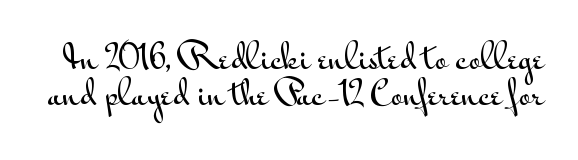
The image shows 33 px wide sans-serif type; set tight line spacing (1.08x), normal letter spacing, not underlined; medium stroke contrast and a small x-height.
